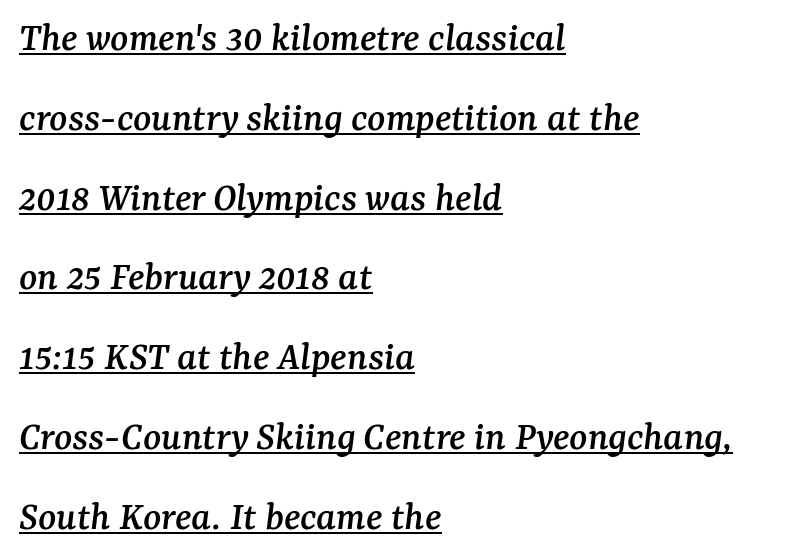
The text was rendered using a seriffed face with decorative stroke endings. It's the slanting kind of type. Horizontally, the lines are justified to the leading edge only. The passage shown is typed in a proportional face where columns would drift. You could fit nearly another row in the gap between these rows. Honestly, the letter spacing is just normal — you wouldn't notice it.
